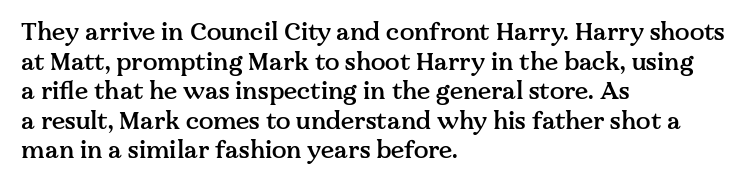
A bare baseline throughout the passage. Compared with a centered layout, this one pins lines to the left instead. This is moderately heavy type, rendered in semibold. The letters sit at their default tracking, neither squeezed nor spread. This sample uses an upright cut, with every glyph sitting square on the baseline.
